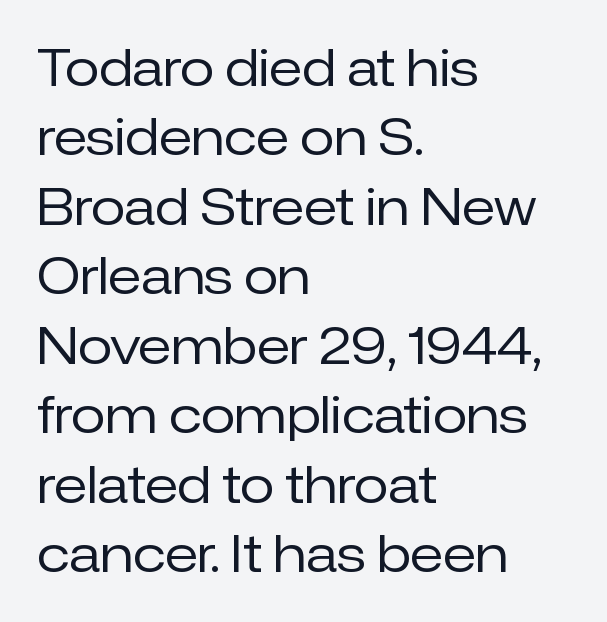
The image shows 50 px regular-weight sans-serif type, upright; set left-aligned, normal line spacing (1.39x), normal letter spacing, not underlined; low stroke contrast and a medium x-height.
